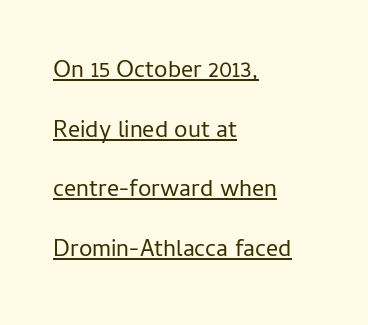
Q: Is the text bold? A: No.
Q: Is the text italic (slanted)? A: No, it is upright.
Q: Is the text underlined? A: Yes.
Q: How is the paragraph aligned? A: Left-aligned.
Q: Is the spacing between letters normal or unusually wide? A: Normal.
Q: Is the spacing between lines tight, normal or loose? A: Loose.
